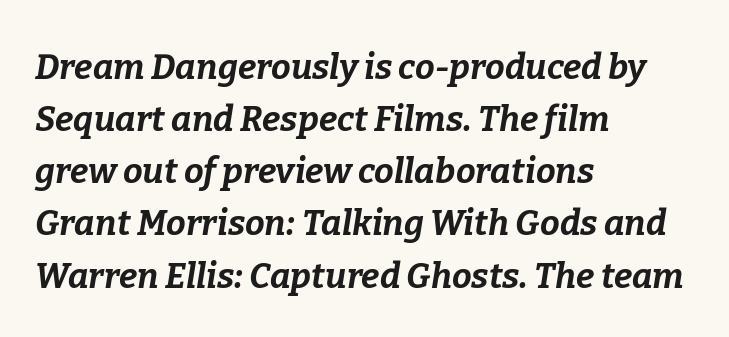
The image shows 35 px bold type, italic (leaning right); set left-aligned, normal line spacing (1.49x), normal letter spacing, not underlined; low stroke contrast and a medium x-height.
